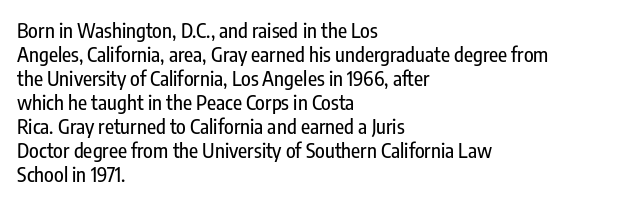
The image shows 20 px text type, upright; set left-aligned, line spacing 1.2x, normal letter spacing, not underlined.
